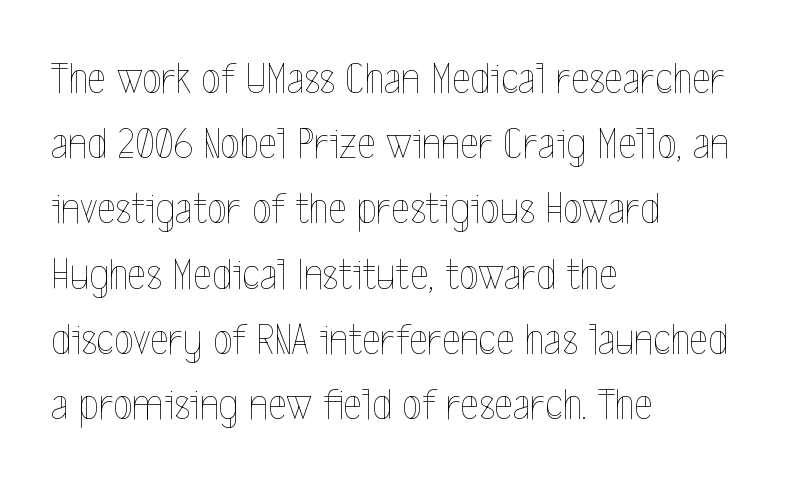
The foot of each line stays bare and open. Do the letters lean? They stand straight. The letterforms sit at book weight or below. Where is the straight margin? On the left. The line-height multiplier appears to be the usual default.
